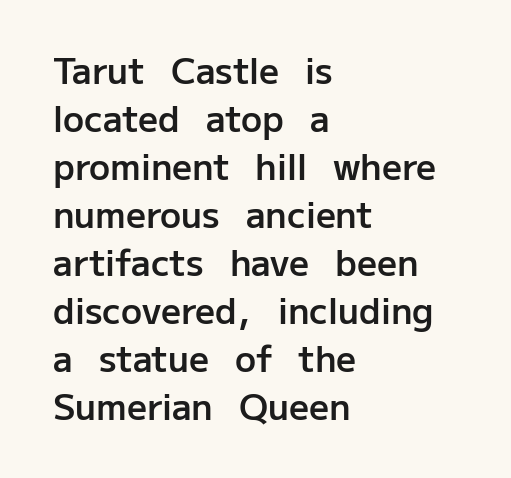
The image shows 35 px semibold sans-serif type, upright; set left-aligned, normal line spacing (1.37x), normal letter spacing, not underlined; low stroke contrast and a medium x-height.
